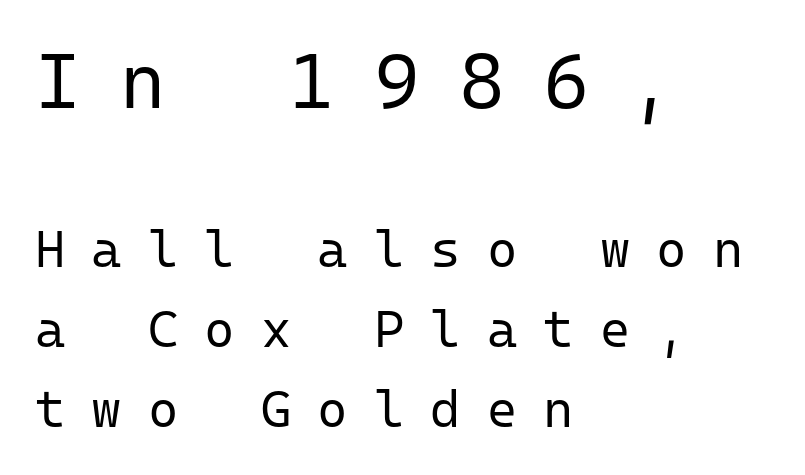
{"serif": "no", "italic": "no", "bold": "no", "weight": "regular", "width": "normal", "stroke_contrast": "low", "x_height": "medium", "monospaced": "yes", "underline": "no", "align": "left", "line_spacing": "normal", "line_spacing_ratio": 1.54, "letter_spacing": "wide", "letter_spacing_em": 0.5, "larger_block": "first", "size_ratio": 1.5, "glyph_px": 78}
